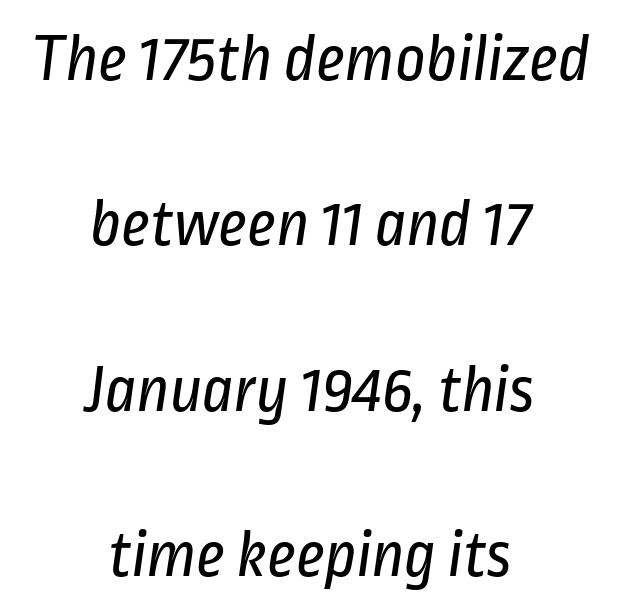
I'd call this a sans setting — the letters go barefoot. Spacing verdict: proportional, widths tailored to each character. The vertical gap from one line to the next is large. The font sits on the lighter half of the weight spectrum, regular included.
